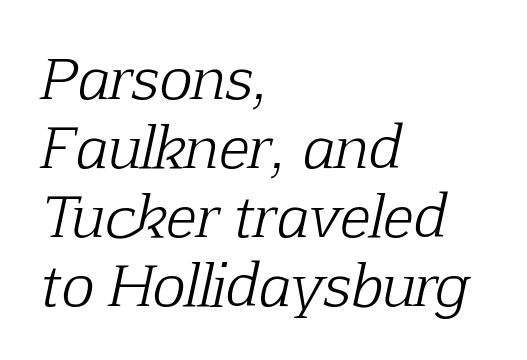
Q: Is the text bold? A: No.
Q: Is the text italic (slanted)? A: Yes, it leans right by about 12 degrees.
Q: Is the typeface a serif or a sans-serif typeface? A: Serif.
Q: Is the text underlined? A: No.
Q: How is the paragraph aligned? A: Left-aligned.
Q: Is the spacing between letters normal or unusually wide? A: Normal.
Q: Width (condensed, normal, or wide)? A: Normal.
Q: Stroke contrast? A: Low.
Q: x-height? A: Medium.
Q: Monospaced? A: No.
